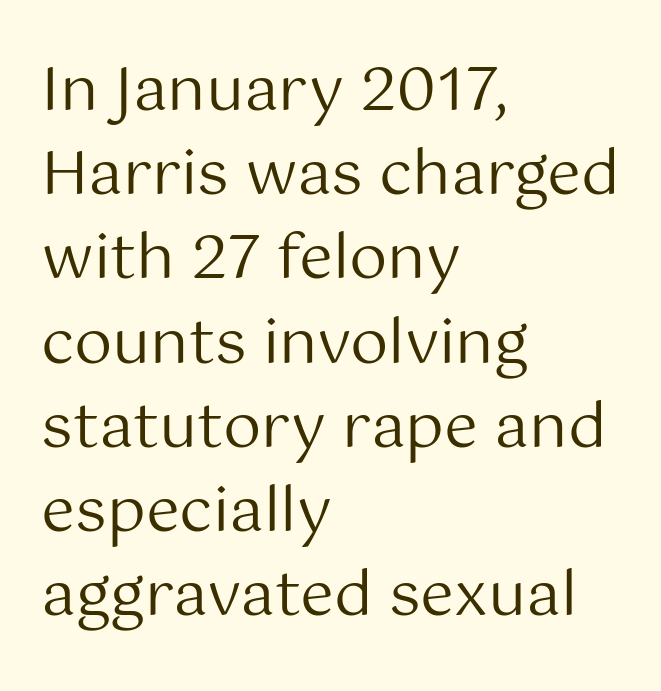
Q: Is the text bold? A: No.
Q: Is the text italic (slanted)? A: No, it is upright.
Q: Is the typeface a serif or a sans-serif typeface? A: Sans-serif.
Q: Is the text underlined? A: No.
Q: How is the paragraph aligned? A: Left-aligned.
Q: Is the spacing between letters normal or unusually wide? A: Normal.
Q: Is the spacing between lines tight, normal or loose? A: Normal.
Q: Width (condensed, normal, or wide)? A: Normal.
Q: Stroke contrast? A: Medium.
Q: x-height? A: Medium.
Q: Monospaced? A: No.
